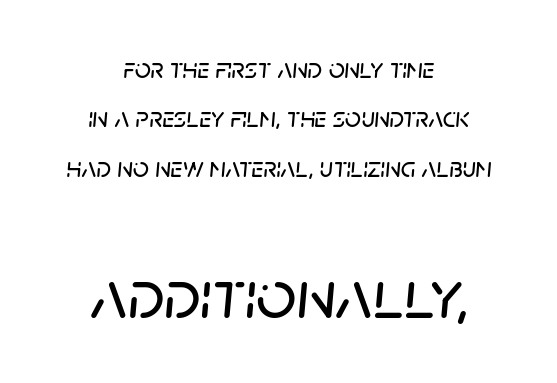
Q: Is the text italic (slanted)? A: Yes, it leans right by about 5 degrees.
Q: Is the text underlined? A: No.
Q: How is the paragraph aligned? A: Centered.
Q: Is the spacing between letters normal or unusually wide? A: Normal.
Q: Which block of text is set in a larger size, the first (top) or the second (bottom)? A: The second (bottom) one.
Q: Width (condensed, normal, or wide)? A: Normal.
Q: Stroke contrast? A: Low.
Q: x-height? A: Large.
Q: Monospaced? A: No.
